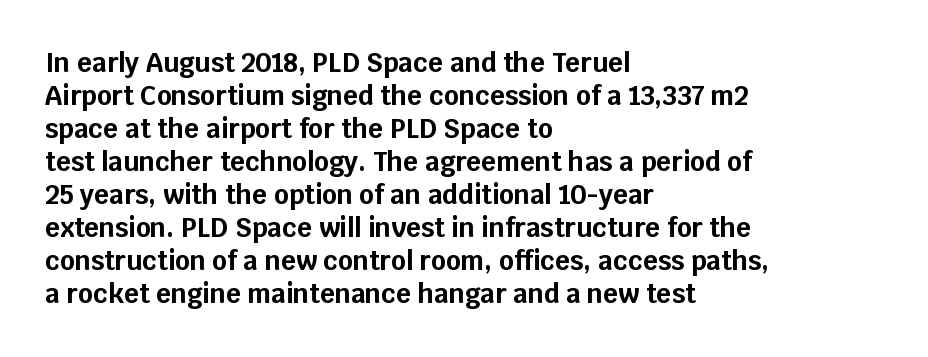
Q: Is the text bold? A: Yes.
Q: Is the text italic (slanted)? A: No, it is upright.
Q: Is the text underlined? A: No.
Q: How is the paragraph aligned? A: Left-aligned.
Q: Is the spacing between letters normal or unusually wide? A: Normal.
Q: Is the spacing between lines tight, normal or loose? A: Normal.
